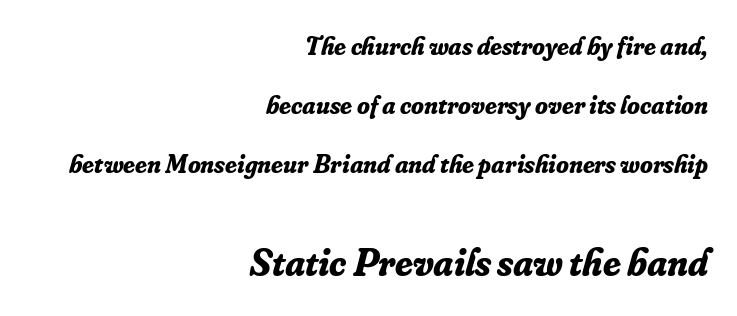
{"serif": "yes", "italic": "yes", "lean": "right", "slant_degrees": 16, "bold": "yes", "weight": "bold", "width": "normal", "stroke_contrast": "low", "x_height": "small", "monospaced": "no", "underline": "no", "align": "right", "line_spacing": "loose", "line_spacing_ratio": 2.27, "letter_spacing": "normal", "letter_spacing_em": 0.0, "larger_block": "second", "size_ratio": 1.5, "glyph_px": 39}
